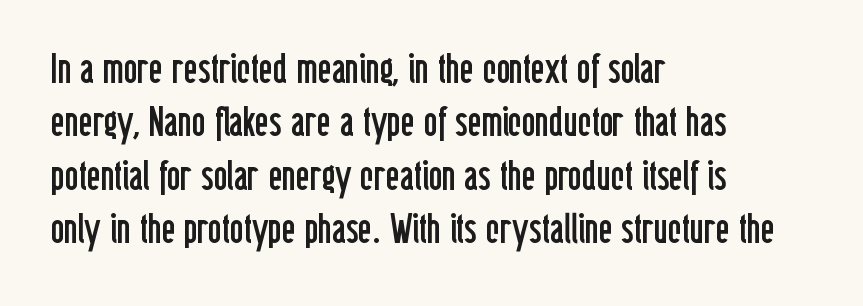
{"serif": "no", "italic": "no", "bold": "no", "weight": "regular", "width": "condensed", "stroke_contrast": "low", "x_height": "medium", "monospaced": "no", "underline": "no", "align": "left", "line_spacing": "normal", "line_spacing_ratio": 1.27, "letter_spacing": "normal", "letter_spacing_em": 0.0, "glyph_px": 42}
